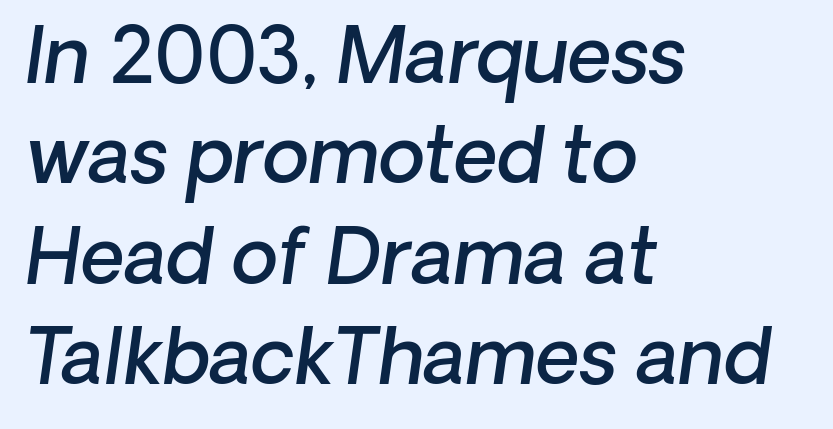
The image shows 76 px semibold sans-serif type; set left-aligned, normal line spacing (1.32x), normal letter spacing, not underlined; low stroke contrast and a medium x-height.
